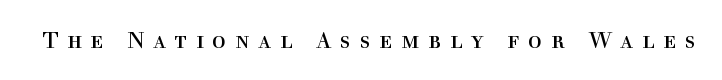
{"italic": "no", "bold": "no", "underline": "no", "letter_spacing": "wide", "letter_spacing_em": 0.38, "glyph_px": 23}
